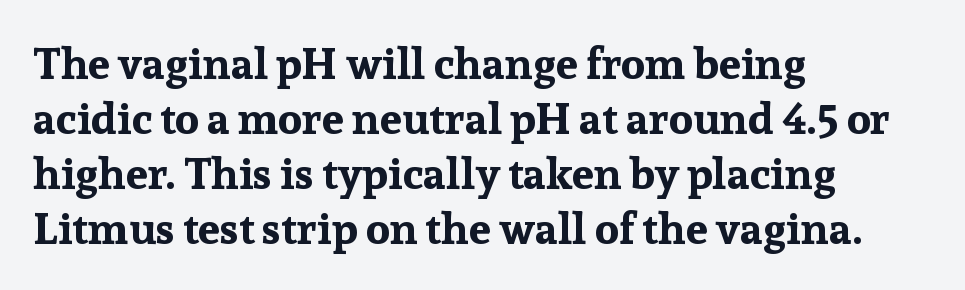
{"serif": "yes", "italic": "no", "bold": "yes", "weight": "bold", "width": "normal", "stroke_contrast": "low", "x_height": "medium", "monospaced": "no", "underline": "no", "align": "left", "line_spacing": "normal", "line_spacing_ratio": 1.25, "letter_spacing": "normal", "letter_spacing_em": 0.0, "glyph_px": 44}
